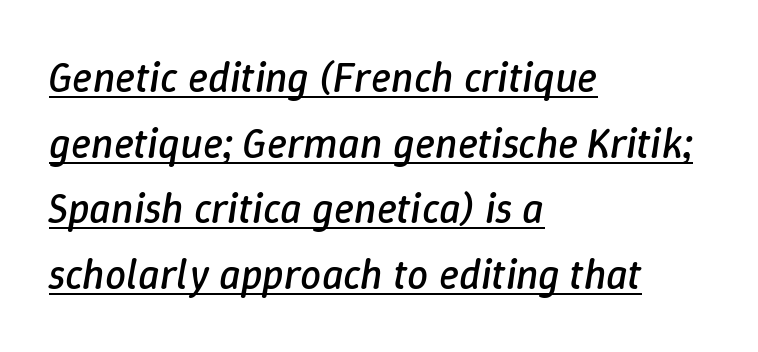
Q: Is the text bold? A: No.
Q: Is the text italic (slanted)? A: Yes, it leans right by about 9 degrees.
Q: Is the text underlined? A: Yes.
Q: How is the paragraph aligned? A: Left-aligned.
Q: Is the spacing between letters normal or unusually wide? A: Normal.
Q: Is the spacing between lines tight, normal or loose? A: Normal.
Q: Width (condensed, normal, or wide)? A: Normal.
Q: Stroke contrast? A: Low.
Q: x-height? A: Medium.
Q: Monospaced? A: No.
